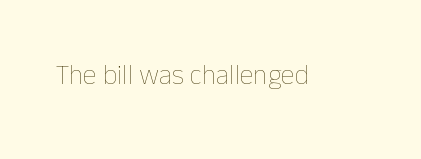
The image shows 28 px thin type, upright; set normal letter spacing, not underlined; low stroke contrast and a medium x-height.
